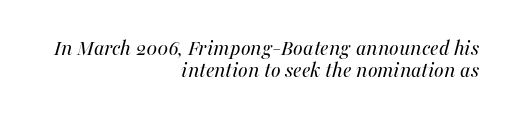
Descenders hang freely into open space. Stem width sits at or under what a default text font uses. The passage shown stacks its lines with hardly any gap. Leftover space on each line is placed entirely before the opening word.
